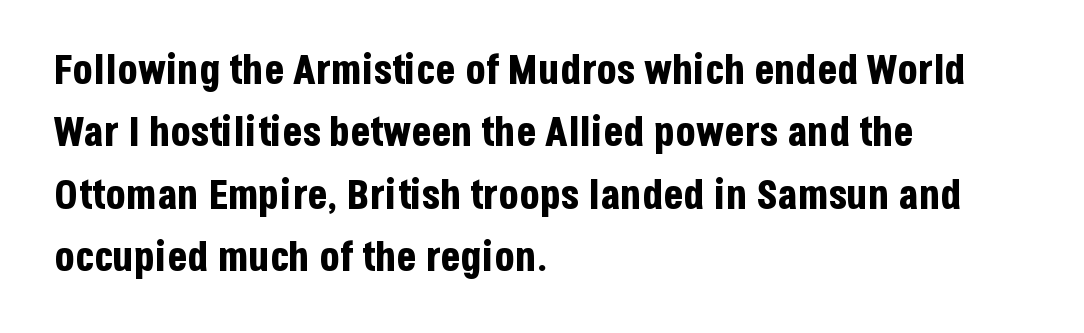
Caption: standard tracking, unaltered. No italicization has been applied; the sample stays upright. The letters carry no serifs — their stems end cleanly without finishing strokes. The lines sit at an ordinary, default distance from one another. This rendering features lettering with no underline.
